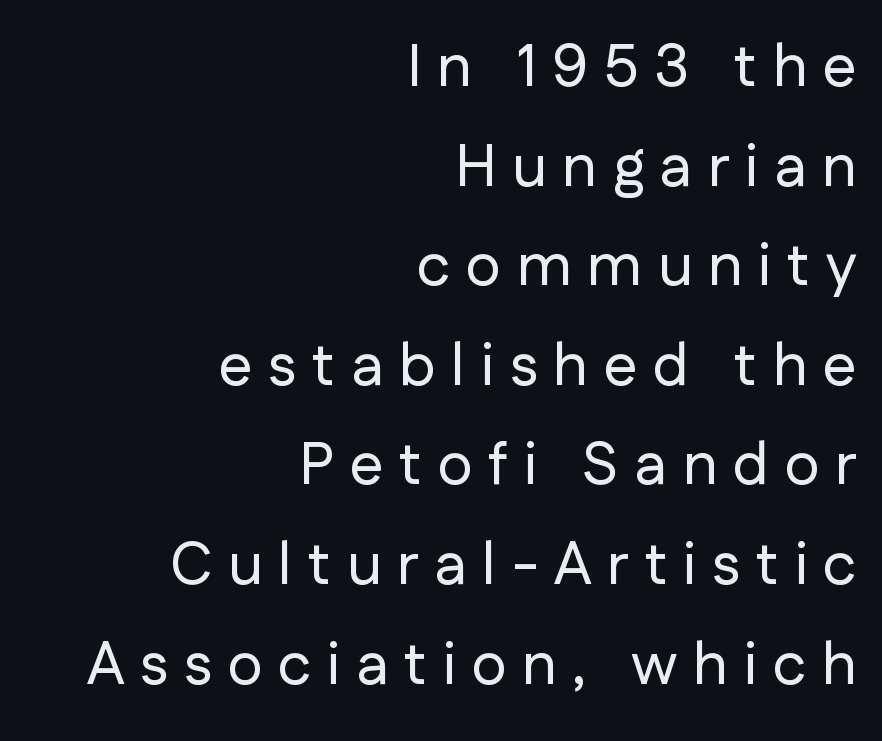
{"serif": "no", "italic": "no", "width": "normal", "stroke_contrast": "low", "x_height": "medium", "monospaced": "no", "underline": "no", "align": "right", "line_spacing": "normal", "line_spacing_ratio": 1.66, "letter_spacing": "wide", "letter_spacing_em": 0.26, "glyph_px": 60}
